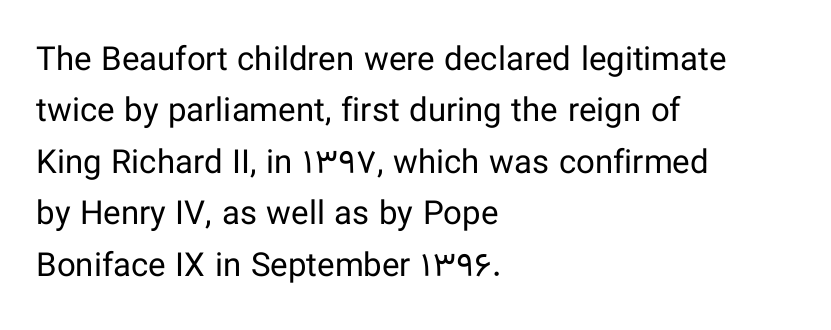
The image shows 33 px regular-weight sans-serif type, upright; set left-aligned, normal line spacing (1.56x), normal letter spacing, not underlined; low stroke contrast and a medium x-height.
